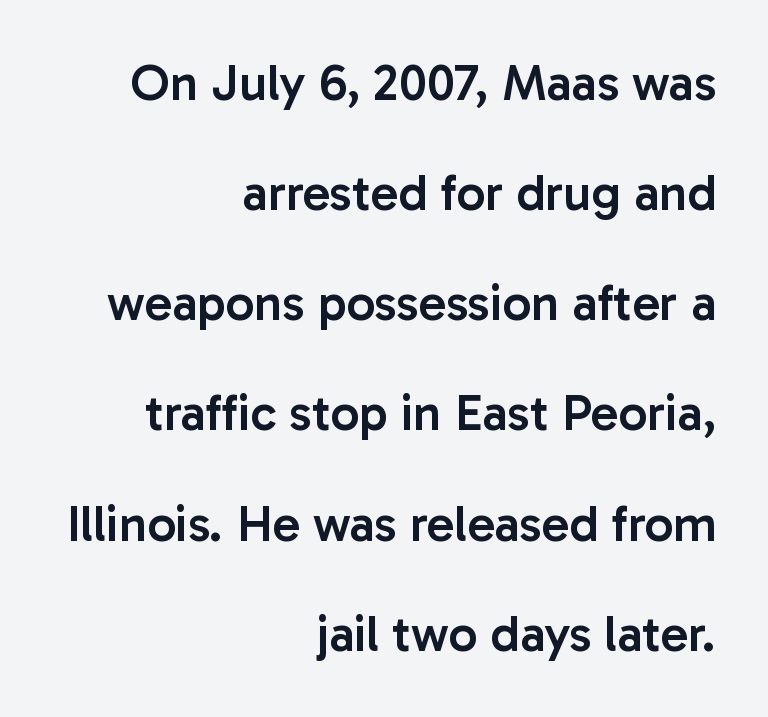
Layout note: lines flush right. Horizontal bands of white between lines are thick stripes. Only glyphs here, with clear space below each row. Letterform terminals end flat and unadorned throughout the passage. The passage shown is semibold, sitting just below true bold. Italic: no, the glyphs are upright roman.
